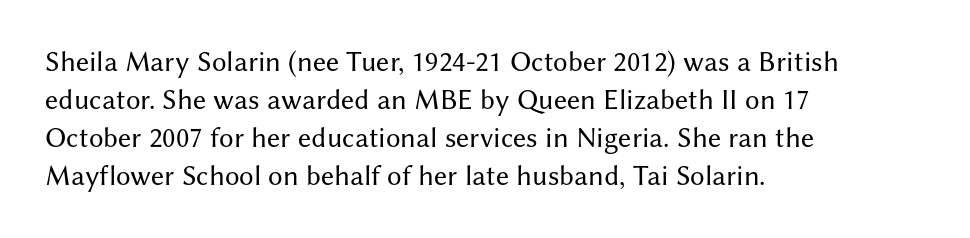
Q: Is the text bold? A: No.
Q: Is the text italic (slanted)? A: No, it is upright.
Q: Is the typeface a serif or a sans-serif typeface? A: Sans-serif.
Q: Is the text underlined? A: No.
Q: How is the paragraph aligned? A: Left-aligned.
Q: Is the spacing between letters normal or unusually wide? A: Normal.
Q: Is the spacing between lines tight, normal or loose? A: Normal.
Q: Width (condensed, normal, or wide)? A: Normal.
Q: Stroke contrast? A: Medium.
Q: x-height? A: Medium.
Q: Monospaced? A: No.
